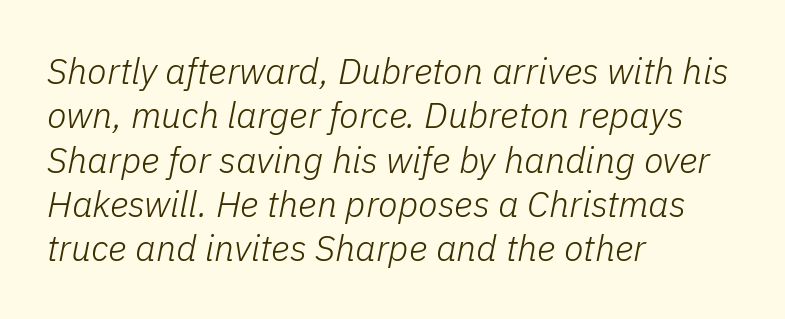
Q: Is the text bold? A: No.
Q: Is the text italic (slanted)? A: Yes, it leans right by about 11 degrees.
Q: Is the text underlined? A: No.
Q: How is the paragraph aligned? A: Left-aligned.
Q: Is the spacing between letters normal or unusually wide? A: Normal.
Q: Width (condensed, normal, or wide)? A: Normal.
Q: Stroke contrast? A: Low.
Q: x-height? A: Medium.
Q: Monospaced? A: No.
